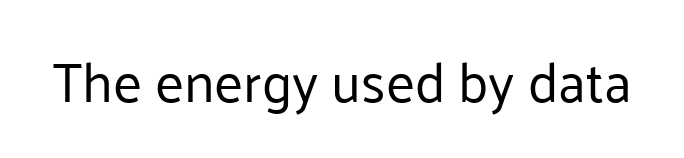
{"serif": "no", "italic": "no", "bold": "no", "weight": "regular", "width": "normal", "stroke_contrast": "low", "x_height": "medium", "monospaced": "no", "underline": "no", "letter_spacing": "normal", "letter_spacing_em": 0.0, "glyph_px": 55}
